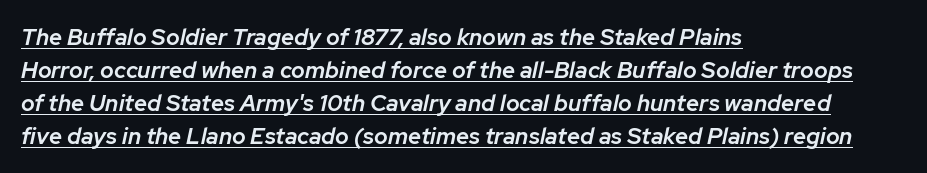
{"italic": "yes", "lean": "right", "slant_degrees": 12, "bold": "semi", "underline": "yes", "align": "left", "line_spacing": "normal", "line_spacing_ratio": 1.43, "letter_spacing": "normal", "letter_spacing_em": 0.0, "glyph_px": 23}
